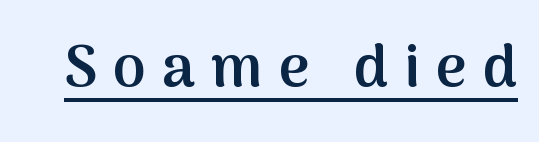
Nothing sits at the stroke ends, so this counts as sans-serif. Has an underline been added? It has. This sample has the flowing, uneven cadence of proportional lettering. Semibold letterforms, between regular and bold. Does extra space separate the letters? Yes, quite a lot of it.
